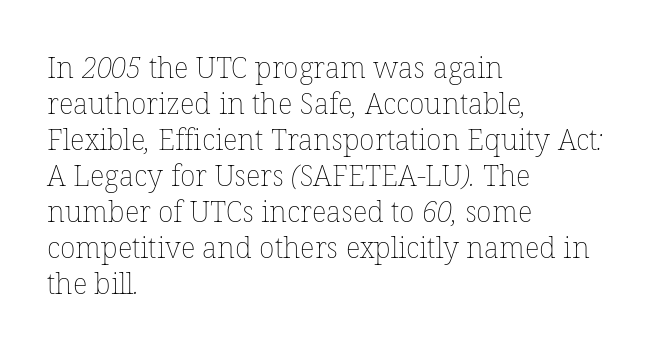
The image shows 29 px thin type; set left-aligned, line spacing 1.24x, normal letter spacing, not underlined; low stroke contrast and a medium x-height.
